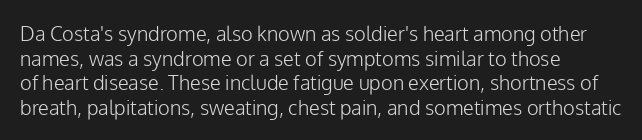
Q: Is the text bold? A: No.
Q: Is the text italic (slanted)? A: No, it is upright.
Q: Is the text underlined? A: No.
Q: How is the paragraph aligned? A: Left-aligned.
Q: Is the spacing between letters normal or unusually wide? A: Normal.
